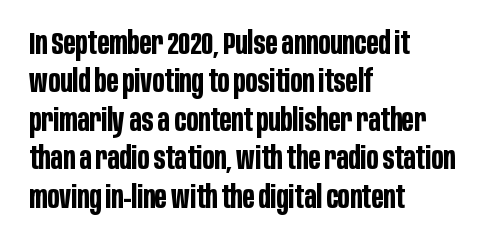
The image shows 31 px bold, condensed sans-serif type, upright; set left-aligned, line spacing 1.24x, normal letter spacing, not underlined; low stroke contrast and a large x-height.
